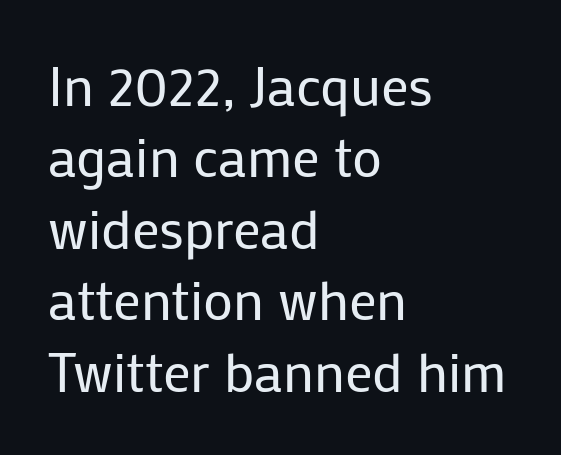
The image shows 55 px regular-weight sans-serif type, upright; set left-aligned, normal line spacing (1.3x), normal letter spacing, not underlined; low stroke contrast and a medium x-height.
